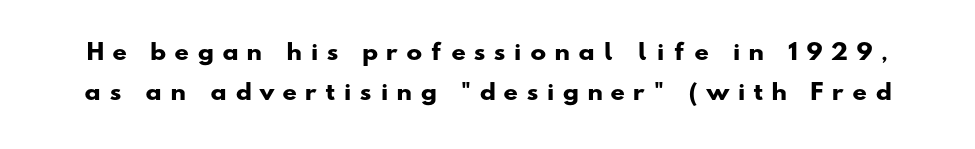
{"bold": "yes", "underline": "no", "line_spacing": "loose", "line_spacing_ratio": 1.9, "letter_spacing": "wide", "letter_spacing_em": 0.44, "glyph_px": 21}
